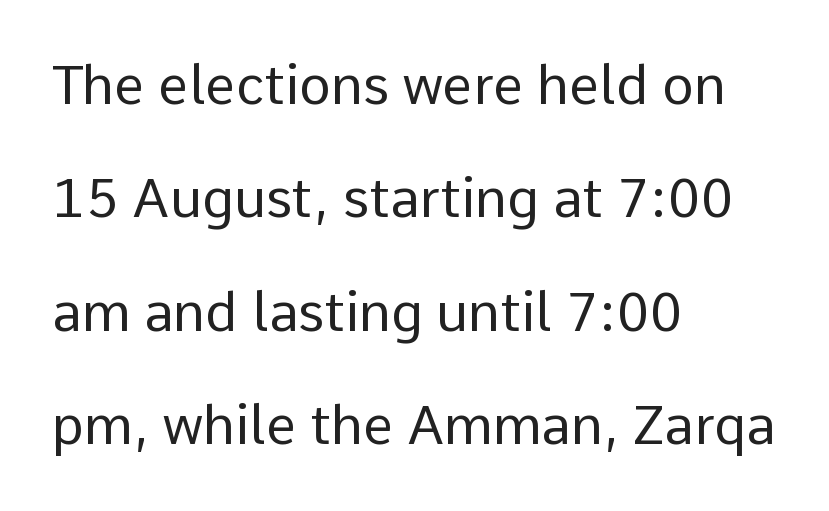
The image shows 54 px regular-weight sans-serif type, upright; set left-aligned, loose line spacing (2.1x), normal letter spacing, not underlined; low stroke contrast and a medium x-height.
